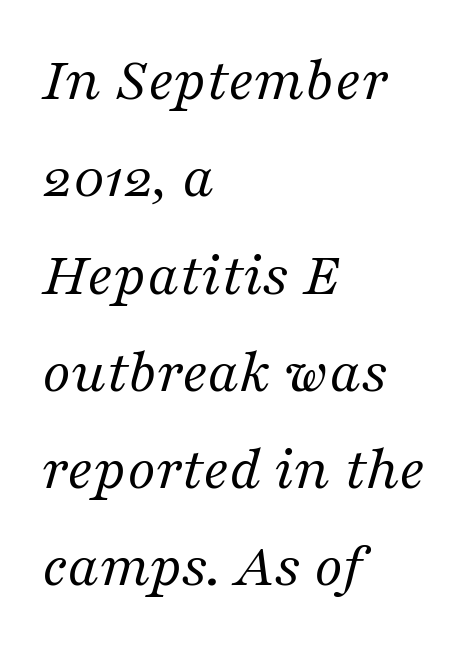
The image shows 64 px regular-weight serif type, italic (leaning right); set left-aligned, normal line spacing (1.52x), normal letter spacing, not underlined; medium stroke contrast and a medium x-height.
